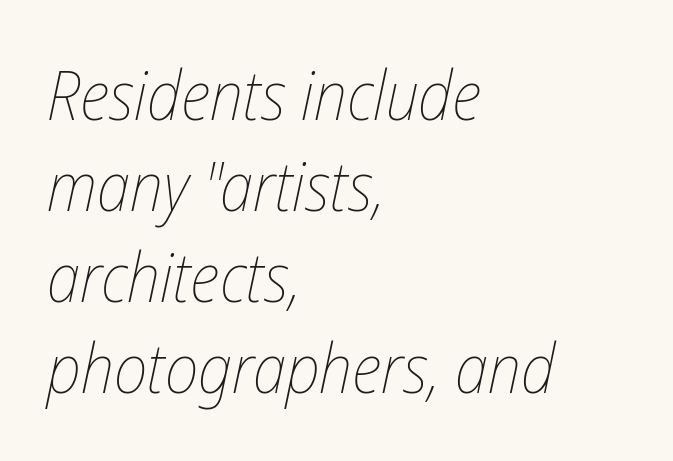
The horizontal fit of the characters is conventional and even. Interline gaps are of average width in this sample. A quiet, ordinary-to-light weight characterises the typeface. Each row of text sits above clean, open space. Here the designer chose a conventional face with non-uniform glyph widths. Would a proofreader flag this as italicized? Yes.
